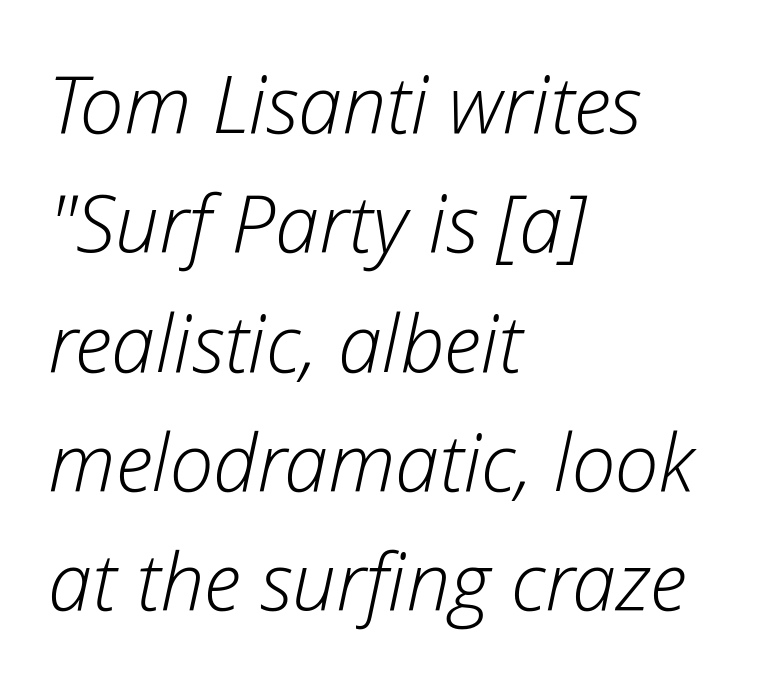
Q: Is the text bold? A: No.
Q: Is the text italic (slanted)? A: Yes, it leans right by about 12 degrees.
Q: Is the text underlined? A: No.
Q: How is the paragraph aligned? A: Left-aligned.
Q: Is the spacing between letters normal or unusually wide? A: Normal.
Q: Is the spacing between lines tight, normal or loose? A: Normal.
Q: Width (condensed, normal, or wide)? A: Normal.
Q: Stroke contrast? A: Low.
Q: x-height? A: Medium.
Q: Monospaced? A: No.
